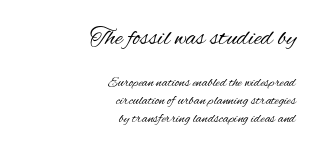
The image shows 25 px text type; set right-aligned, normal line spacing (1.29x), normal letter spacing, not underlined; the first (top) block is 1.79x larger.
